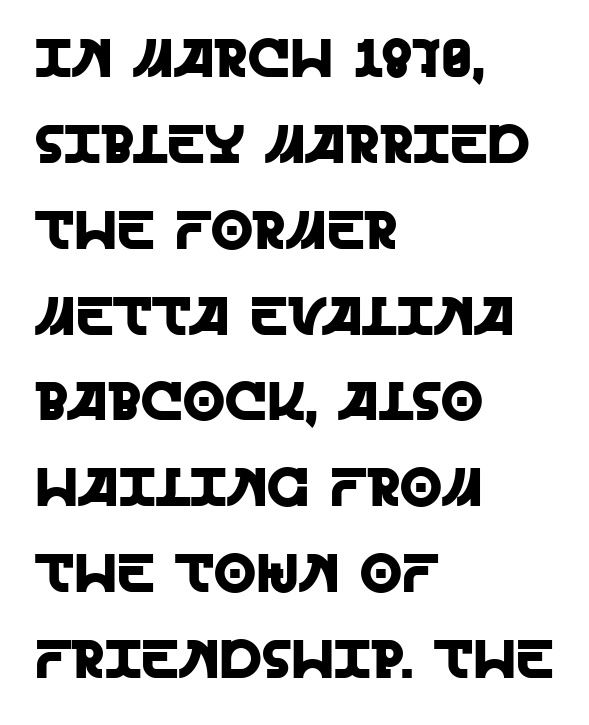
Q: Is the text italic (slanted)? A: No, it is upright.
Q: Is the typeface a serif or a sans-serif typeface? A: Sans-serif.
Q: Is the text underlined? A: No.
Q: How is the paragraph aligned? A: Left-aligned.
Q: Is the spacing between letters normal or unusually wide? A: Normal.
Q: Is the spacing between lines tight, normal or loose? A: Normal.
Q: Width (condensed, normal, or wide)? A: Normal.
Q: x-height? A: Large.
Q: Monospaced? A: No.
